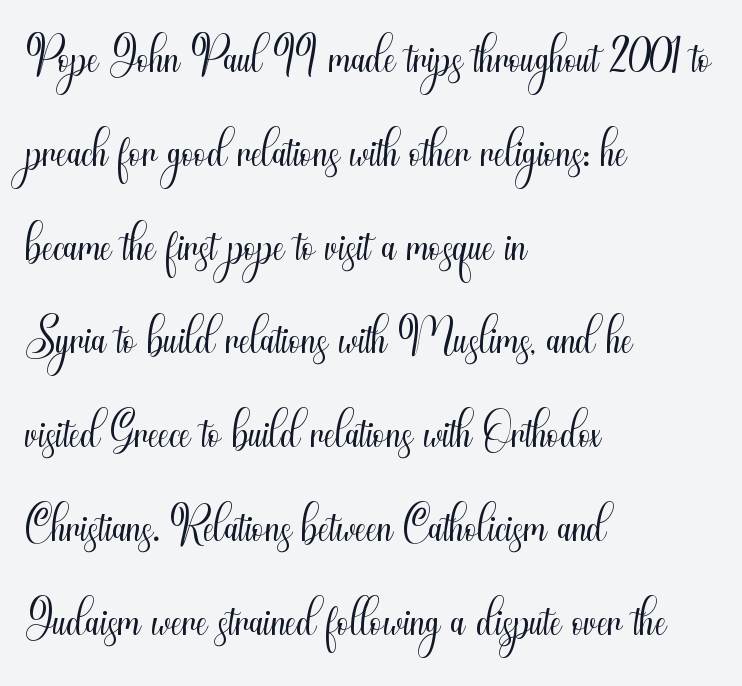
Q: Is the text bold? A: No.
Q: Is the text italic (slanted)? A: Yes.
Q: Is the typeface a serif or a sans-serif typeface? A: Sans-serif.
Q: Is the text underlined? A: No.
Q: How is the paragraph aligned? A: Left-aligned.
Q: Is the spacing between letters normal or unusually wide? A: Normal.
Q: Is the spacing between lines tight, normal or loose? A: Normal.
Q: Width (condensed, normal, or wide)? A: Condensed.
Q: Stroke contrast? A: Medium.
Q: x-height? A: Small.
Q: Monospaced? A: No.
